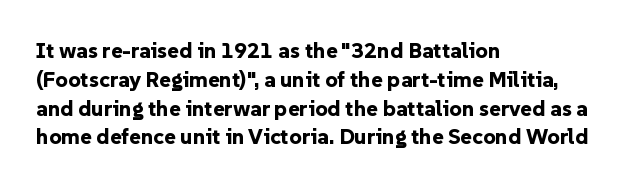
Q: Is the text bold? A: Yes.
Q: Is the text italic (slanted)? A: No, it is upright.
Q: Is the text underlined? A: No.
Q: How is the paragraph aligned? A: Left-aligned.
Q: Is the spacing between letters normal or unusually wide? A: Normal.
Q: Is the spacing between lines tight, normal or loose? A: Normal.
